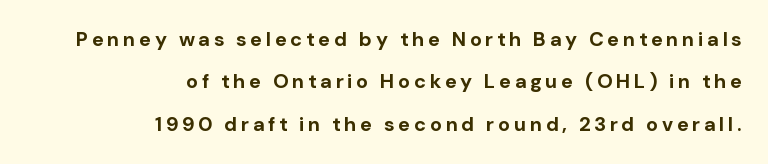
{"italic": "no", "bold": "yes", "underline": "no", "align": "right", "line_spacing": "loose", "line_spacing_ratio": 2.12, "glyph_px": 20}
